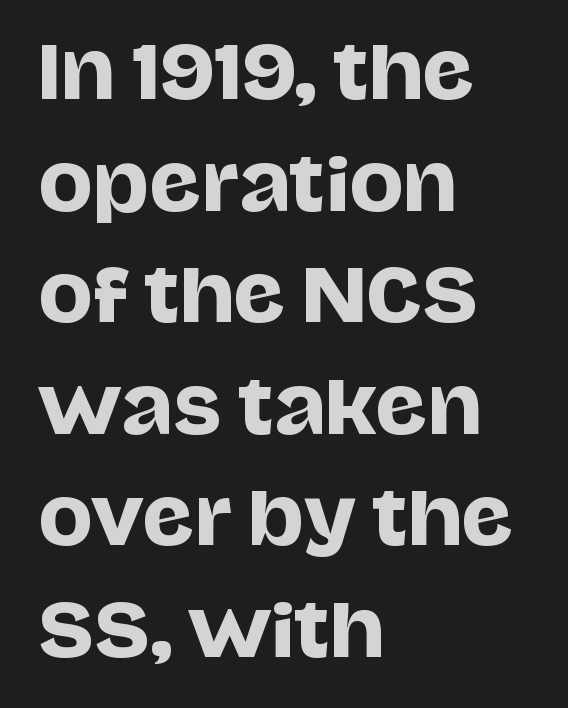
{"serif": "no", "italic": "no", "width": "normal", "stroke_contrast": "low", "x_height": "large", "monospaced": "no", "underline": "no", "align": "left", "line_spacing": "normal", "line_spacing_ratio": 1.55, "letter_spacing": "normal", "letter_spacing_em": 0.0, "glyph_px": 72}
